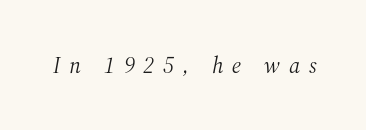
Q: Is the text bold? A: No.
Q: Is the text italic (slanted)? A: Yes, it leans right by about 12 degrees.
Q: Is the text underlined? A: No.
Q: Is the spacing between letters normal or unusually wide? A: Unusually wide.
